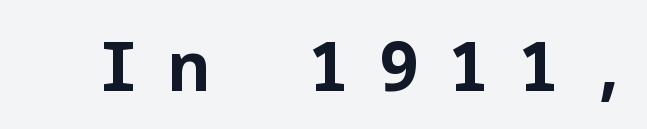
The image shows 68 px bold sans-serif type, upright; set unusually wide letter spacing (+0.43 em), not underlined; low stroke contrast and a medium x-height.
